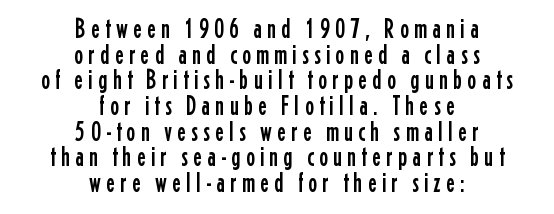
The image shows 27 px text type, upright; set centered, tight line spacing (0.95x), not underlined.
